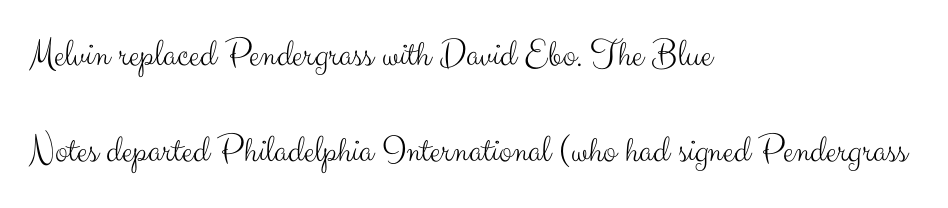
To sum up the face: it is a sans, with no serifs. In terms of letterspacing, this is plain default setting. Weight: regular or lighter. A classic flush-left, rag-right setting is used for this passage.
